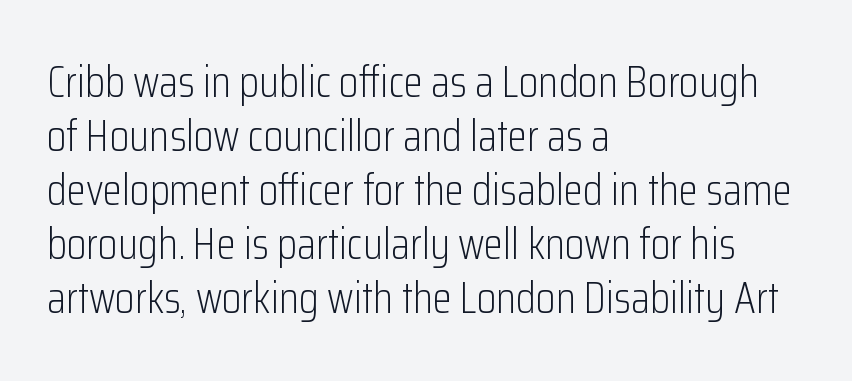
Q: Is the text bold? A: No.
Q: Is the text italic (slanted)? A: No, it is upright.
Q: Is the typeface a serif or a sans-serif typeface? A: Sans-serif.
Q: Is the text underlined? A: No.
Q: How is the paragraph aligned? A: Left-aligned.
Q: Is the spacing between letters normal or unusually wide? A: Normal.
Q: Width (condensed, normal, or wide)? A: Condensed.
Q: Stroke contrast? A: Low.
Q: x-height? A: Medium.
Q: Monospaced? A: No.
